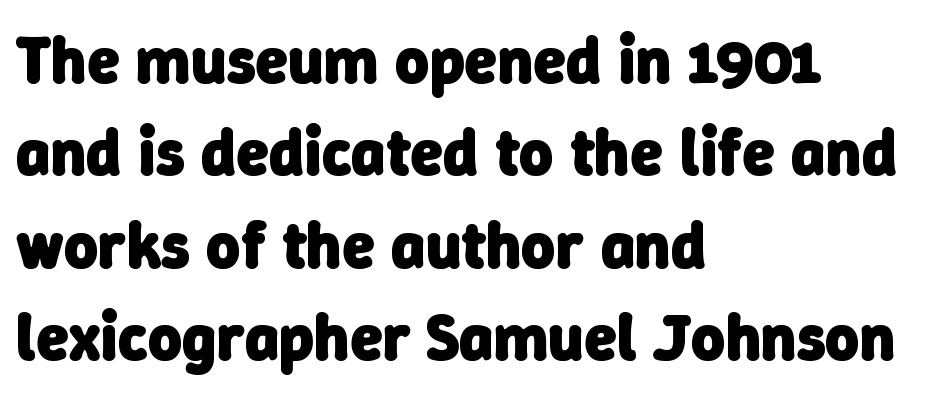
The image shows 66 px heavy sans-serif type; set left-aligned, normal line spacing (1.4x), normal letter spacing, not underlined; low stroke contrast and a medium x-height.
